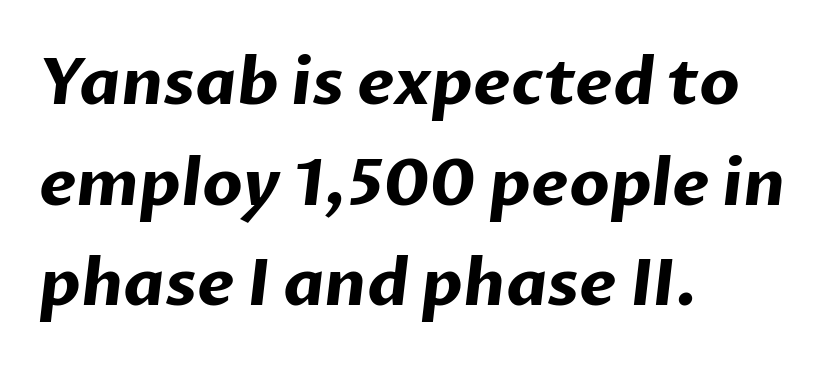
{"serif": "no", "bold": "yes", "weight": "bold", "width": "normal", "stroke_contrast": "low", "x_height": "medium", "monospaced": "no", "underline": "no", "align": "left", "line_spacing": "normal", "line_spacing_ratio": 1.55, "letter_spacing": "normal", "letter_spacing_em": 0.0, "glyph_px": 65}
